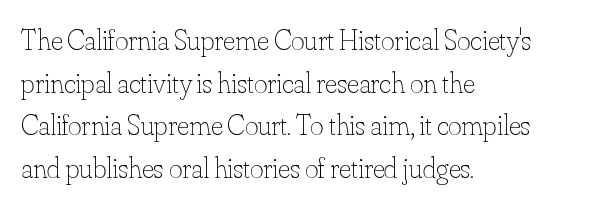
Q: Is the text bold? A: No.
Q: Is the text italic (slanted)? A: No, it is upright.
Q: Is the text underlined? A: No.
Q: How is the paragraph aligned? A: Left-aligned.
Q: Is the spacing between letters normal or unusually wide? A: Normal.
Q: Is the spacing between lines tight, normal or loose? A: Normal.
Q: Width (condensed, normal, or wide)? A: Normal.
Q: Stroke contrast? A: Low.
Q: x-height? A: Small.
Q: Monospaced? A: No.
